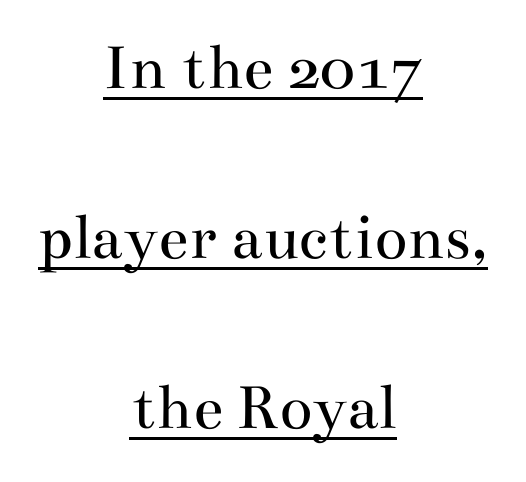
Quick note: interline space is abundant. No heavy texture on the line: the type isn't bold. The line texture is even and compact thanks to regular tracking. These lines are centered, leaving both edges ragged. Old-style or modern, the face here clearly has serifs. The passage shown is underscored from start to finish.
